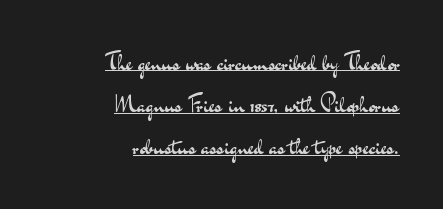
The image shows 24 px text type; set right-aligned, line spacing 1.76x, normal letter spacing, underlined.
